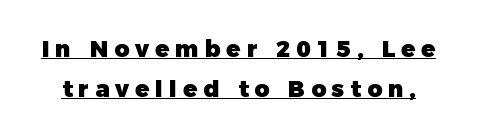
The image shows 23 px bold type, upright; set line spacing 1.74x, unusually wide letter spacing (+0.26 em), underlined.
